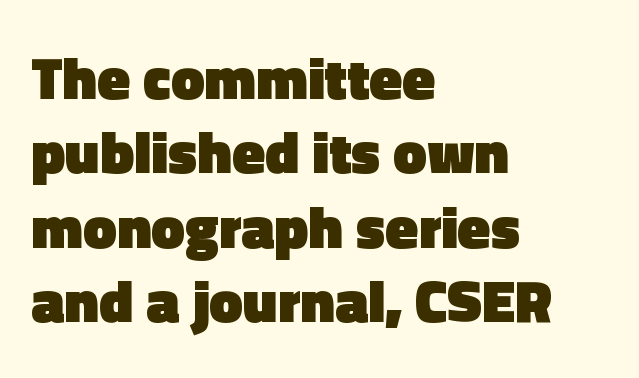
{"serif": "no", "italic": "no", "bold": "yes", "weight": "heavy", "width": "normal", "x_height": "medium", "monospaced": "no", "underline": "no", "align": "left", "line_spacing_ratio": 1.24, "letter_spacing": "normal", "letter_spacing_em": 0.0, "glyph_px": 60}
